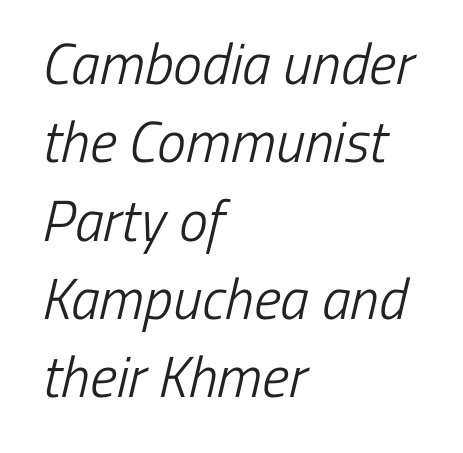
The rendering keeps characters at their native spacing. The face used here is proportionally spaced, like ordinary book or web type. Think standard paragraph weight, or any step lighter than that. Check the space under the baseline: it is left empty.
